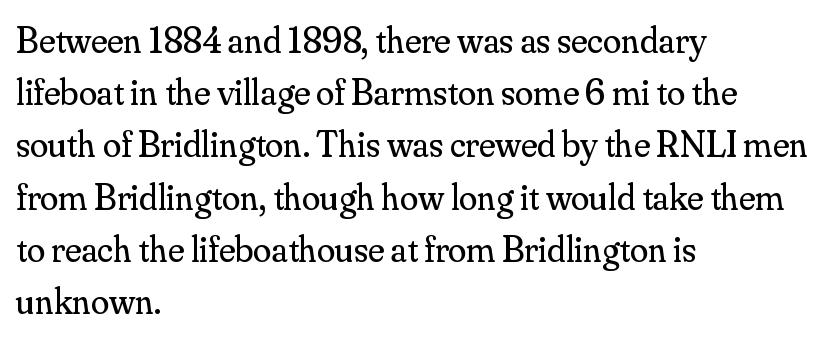
Here the designer chose a conventional face with non-uniform glyph widths. The gaps between neighbouring characters are ordinary and unremarkable. Anything drawn beneath the words? Only blank space. Stems here are at most as thick as an everyday book face. This is serif lettering, the kind often seen in printed books. A classic flush-left, rag-right setting is used for this passage.
